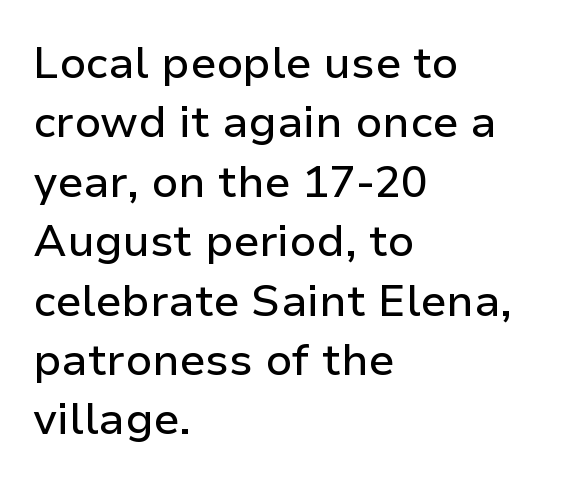
{"serif": "no", "italic": "no", "width": "normal", "stroke_contrast": "low", "x_height": "medium", "monospaced": "no", "underline": "no", "align": "left", "line_spacing": "normal", "line_spacing_ratio": 1.35, "letter_spacing": "normal", "letter_spacing_em": 0.0, "glyph_px": 44}
